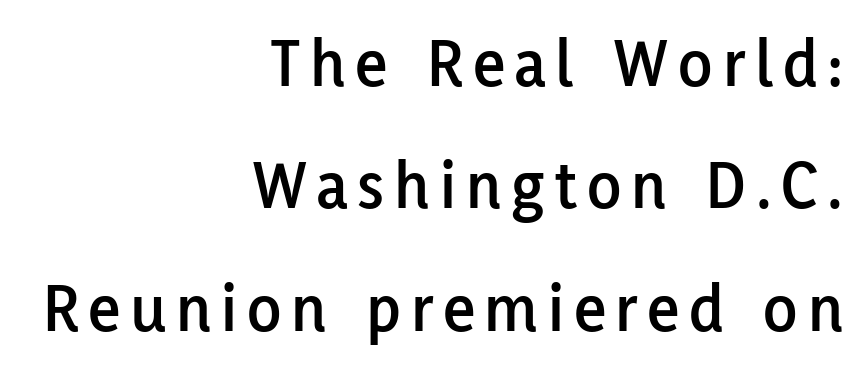
A typesetter would mark this as roman, not italic. Are there feet on the stems? There aren't — it's a sans. Decoration check: the copy has no underline. Looks like regular typesetting: each glyph gets only the width it needs.
